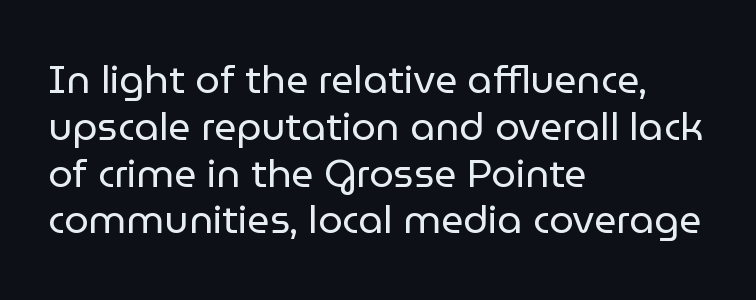
The ragged edge is on the right, which tells us the setting is flush left. Clear beneath every line of the passage. The letters advance in unequal steps, a hallmark of proportional type. Short note: letters normally spaced.
